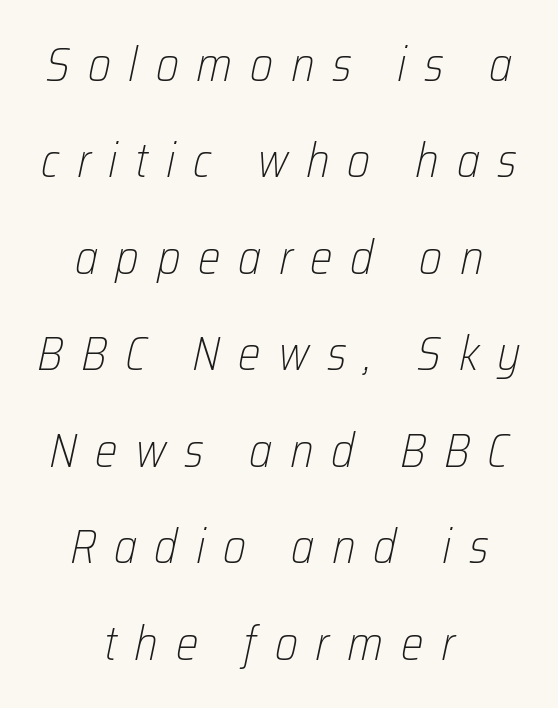
The block of text is sparse from top to bottom, with ample space between rows. Decoration check: the copy has no underline. The letterforms sit at book weight or below. Spacing verdict: proportional, widths tailored to each character.
